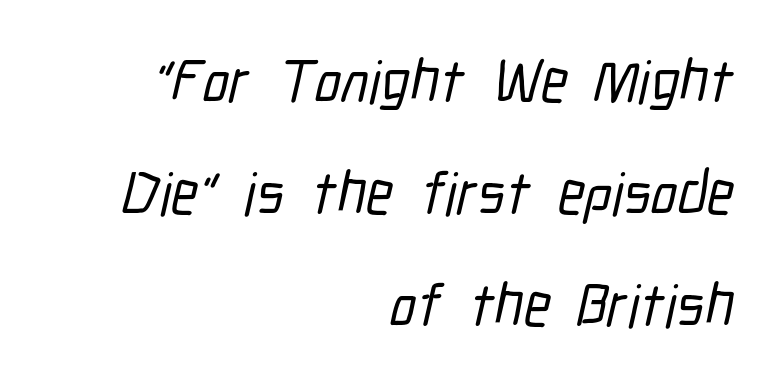
Teacher's note: observe the even right margin — that is flush-right alignment. The characters display no serif detailing; their extremities are plain. Just letters on the line, the space beneath them empty. The tracking reads as untouched default to a designer's eye.
